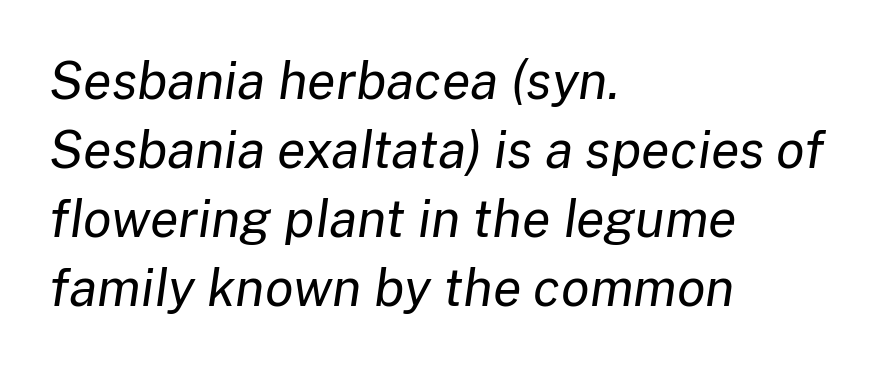
Q: Is the text bold? A: No.
Q: Is the text italic (slanted)? A: Yes, it leans right by about 8 degrees.
Q: Is the text underlined? A: No.
Q: How is the paragraph aligned? A: Left-aligned.
Q: Is the spacing between letters normal or unusually wide? A: Normal.
Q: Is the spacing between lines tight, normal or loose? A: Normal.
Q: Width (condensed, normal, or wide)? A: Normal.
Q: Stroke contrast? A: Low.
Q: x-height? A: Medium.
Q: Monospaced? A: No.
